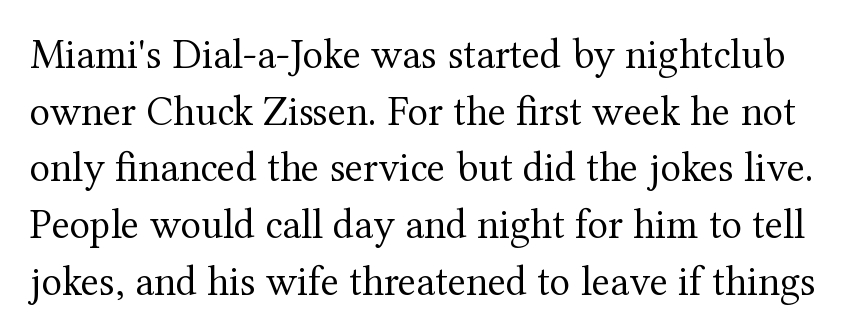
Lines of text with bare space underneath. Think of a printed novel: that variable character pitch is what you see here. The rendering uses a moderate line-height, typical for paragraphs. Every stem runs plumb, perpendicular to the baseline. I'd call this a serif setting — the letters wear small feet. Spacing between characters is what you'd get straight out of the box.
